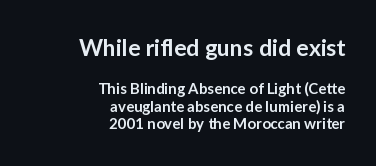
{"italic": "no", "bold": "semi", "underline": "no", "align": "right", "line_spacing_ratio": 1.19, "letter_spacing": "normal", "letter_spacing_em": 0.0, "larger_block": "first", "size_ratio": 1.53, "glyph_px": 23}
